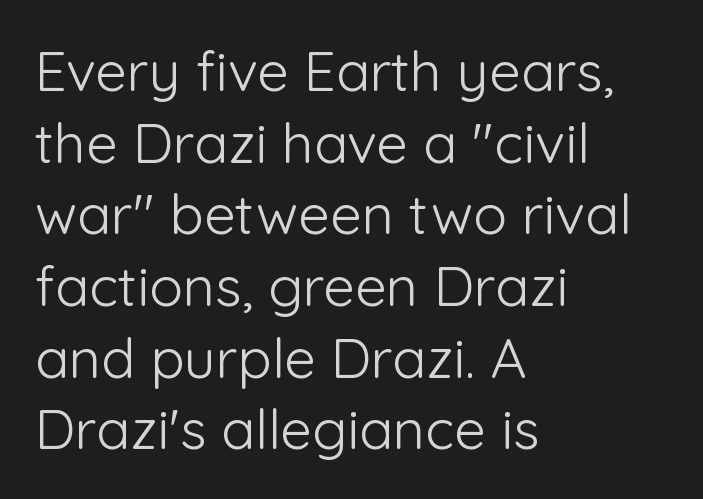
{"serif": "no", "italic": "no", "bold": "no", "weight": "light", "width": "normal", "stroke_contrast": "low", "x_height": "medium", "monospaced": "no", "underline": "no", "align": "left", "line_spacing": "normal", "line_spacing_ratio": 1.28, "letter_spacing": "normal", "letter_spacing_em": 0.0, "glyph_px": 56}
